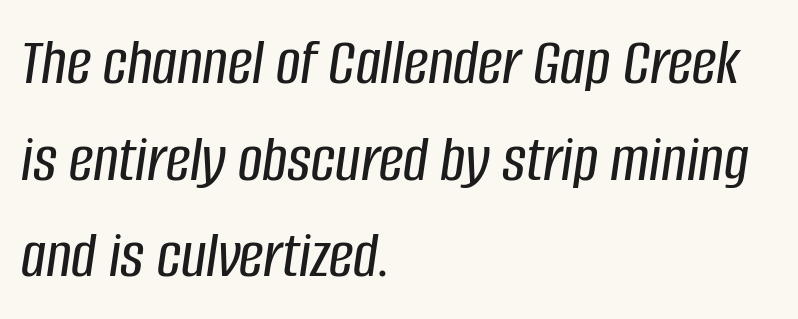
Q: Is the text italic (slanted)? A: Yes, it leans right by about 8 degrees.
Q: Is the text underlined? A: No.
Q: How is the paragraph aligned? A: Left-aligned.
Q: Is the spacing between letters normal or unusually wide? A: Normal.
Q: Is the spacing between lines tight, normal or loose? A: Normal.
Q: Width (condensed, normal, or wide)? A: Condensed.
Q: Stroke contrast? A: Low.
Q: x-height? A: Large.
Q: Monospaced? A: No.
